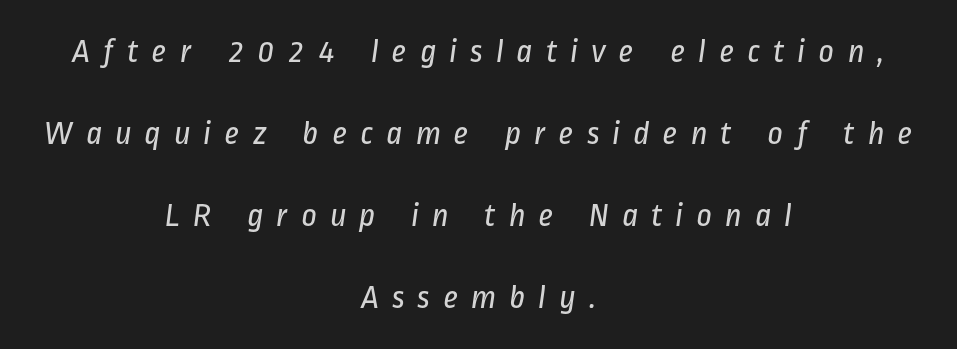
{"serif": "no", "bold": "no", "weight": "regular", "width": "condensed", "stroke_contrast": "low", "x_height": "medium", "monospaced": "no", "underline": "no", "align": "center", "line_spacing": "loose", "line_spacing_ratio": 2.41, "letter_spacing": "wide", "letter_spacing_em": 0.37, "glyph_px": 34}
